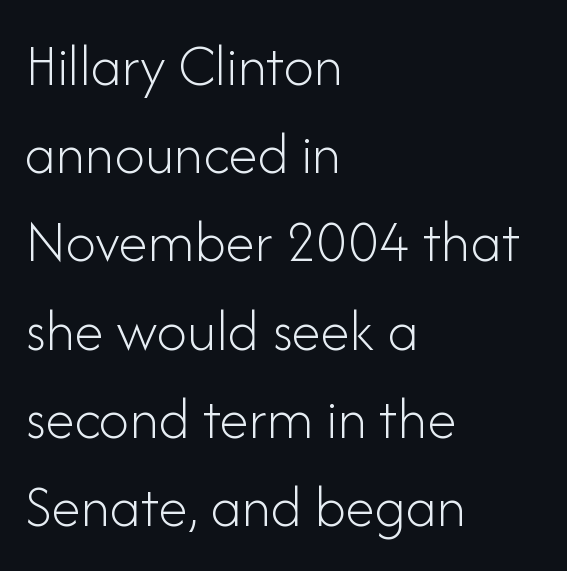
The image shows 60 px light sans-serif type, upright; set left-aligned, normal line spacing (1.47x), normal letter spacing, not underlined; low stroke contrast and a small x-height.
